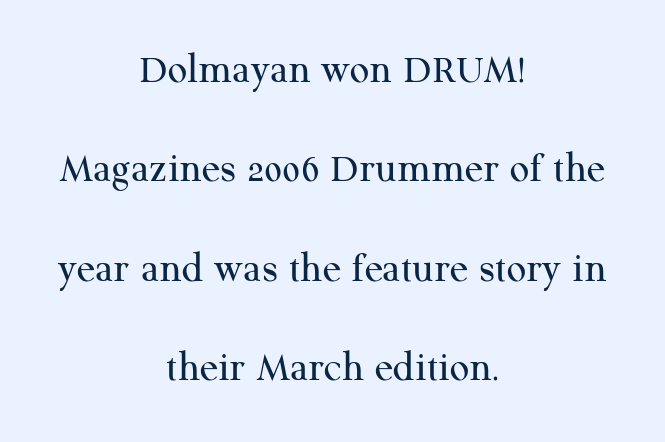
Q: Is the text bold? A: No.
Q: Is the text italic (slanted)? A: No, it is upright.
Q: Is the typeface a serif or a sans-serif typeface? A: Serif.
Q: Is the text underlined? A: No.
Q: How is the paragraph aligned? A: Centered.
Q: Is the spacing between letters normal or unusually wide? A: Normal.
Q: Is the spacing between lines tight, normal or loose? A: Loose.
Q: Width (condensed, normal, or wide)? A: Normal.
Q: Stroke contrast? A: Medium.
Q: x-height? A: Medium.
Q: Monospaced? A: No.
